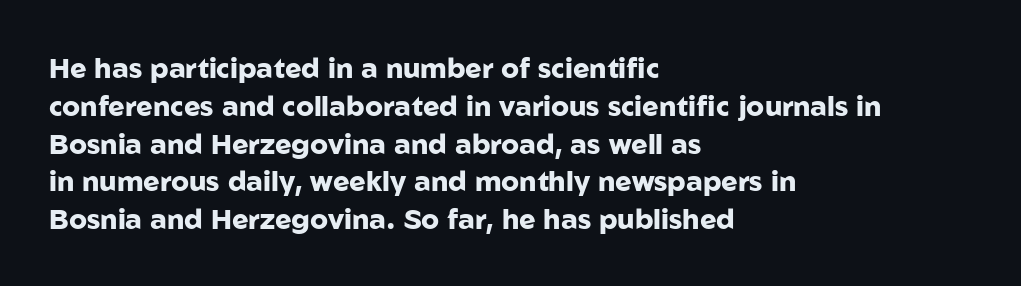
{"serif": "no", "italic": "no", "bold": "yes", "weight": "heavy", "width": "normal", "stroke_contrast": "low", "x_height": "medium", "monospaced": "no", "underline": "no", "align": "left", "line_spacing": "normal", "line_spacing_ratio": 1.35, "letter_spacing": "normal", "letter_spacing_em": 0.0, "glyph_px": 28}
